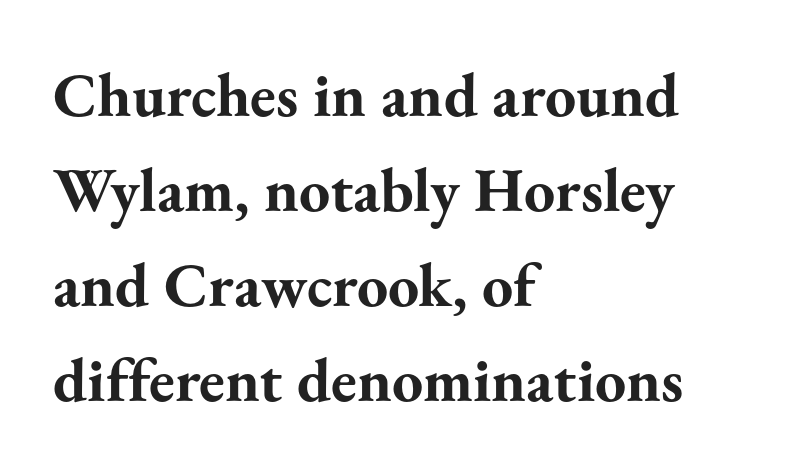
{"serif": "yes", "italic": "no", "bold": "yes", "weight": "bold", "width": "normal", "stroke_contrast": "medium", "x_height": "small", "monospaced": "no", "underline": "no", "align": "left", "line_spacing": "normal", "line_spacing_ratio": 1.53, "letter_spacing": "normal", "letter_spacing_em": 0.0, "glyph_px": 62}
